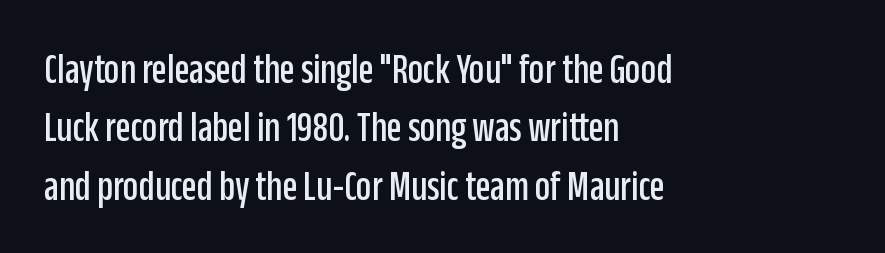
Each letter keeps its own natural width here, so spacing adapts to shape. Vertical spacing — default. Notice how the passage keeps a crisp vertical edge on the left only. Grotesque or geometric, the face here clearly has no serifs. Words appear dense and cohesive because spacing is normal. If you drew a line through each stem, it would be perfectly vertical.
